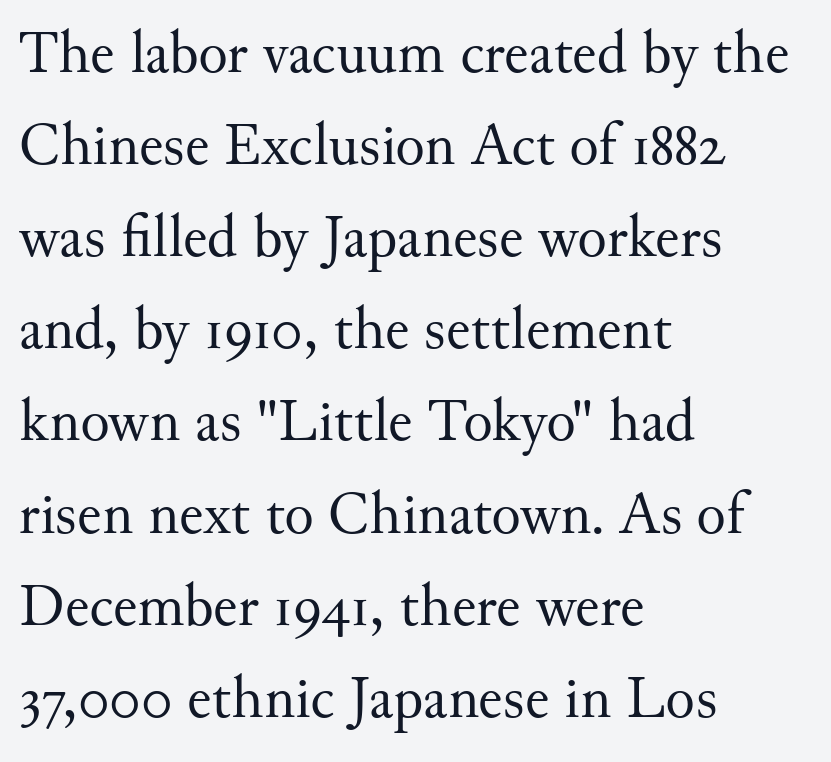
The image shows 61 px regular-weight serif type, upright; set left-aligned, normal line spacing (1.51x), normal letter spacing, not underlined; medium stroke contrast and a small x-height.
